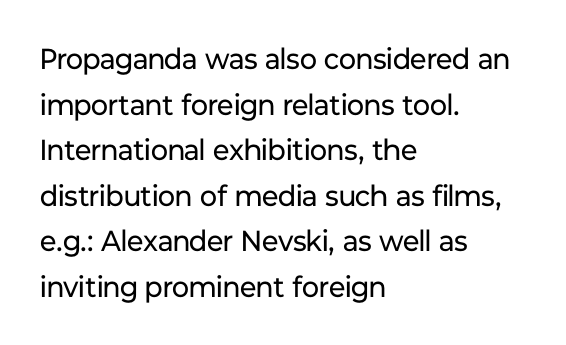
Q: Is the text bold? A: No.
Q: Is the text italic (slanted)? A: No, it is upright.
Q: Is the typeface a serif or a sans-serif typeface? A: Sans-serif.
Q: Is the text underlined? A: No.
Q: How is the paragraph aligned? A: Left-aligned.
Q: Is the spacing between letters normal or unusually wide? A: Normal.
Q: Is the spacing between lines tight, normal or loose? A: Normal.
Q: Width (condensed, normal, or wide)? A: Normal.
Q: Stroke contrast? A: Low.
Q: x-height? A: Medium.
Q: Monospaced? A: No.
